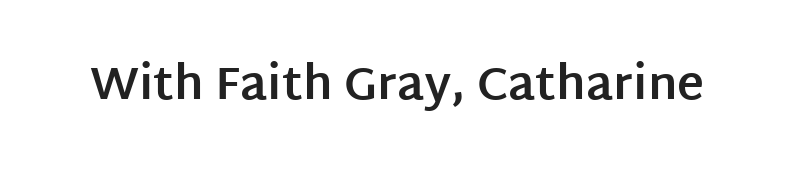
{"serif": "no", "italic": "no", "bold": "yes", "weight": "bold", "width": "normal", "stroke_contrast": "low", "x_height": "large", "monospaced": "no", "underline": "no", "letter_spacing": "normal", "letter_spacing_em": 0.0, "glyph_px": 46}
